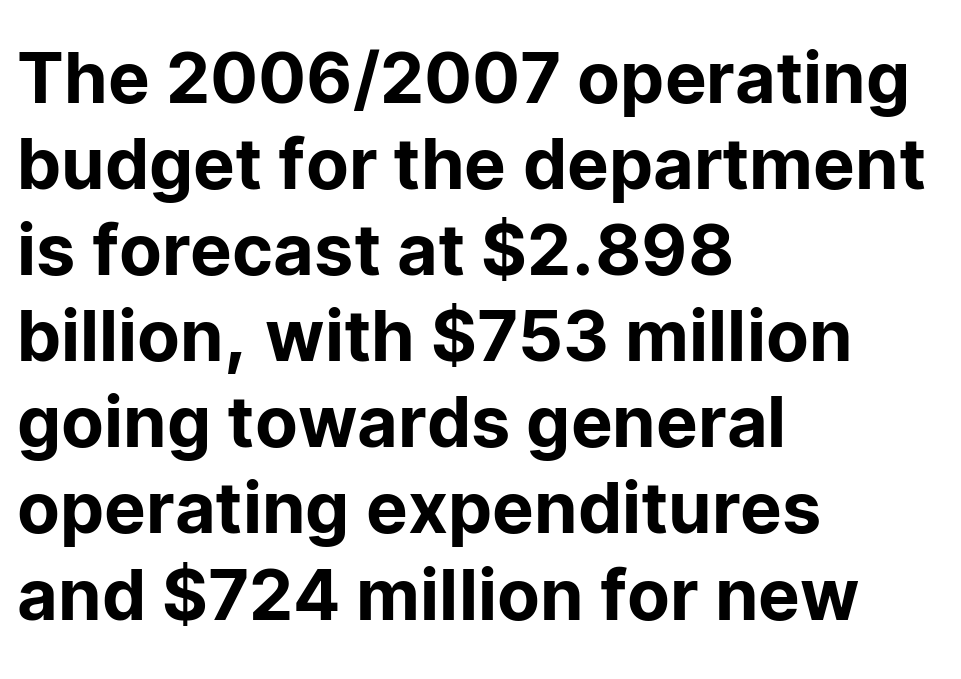
The image shows 70 px sans-serif type, upright; set left-aligned, line spacing 1.23x, normal letter spacing, not underlined; low stroke contrast and a medium x-height.
